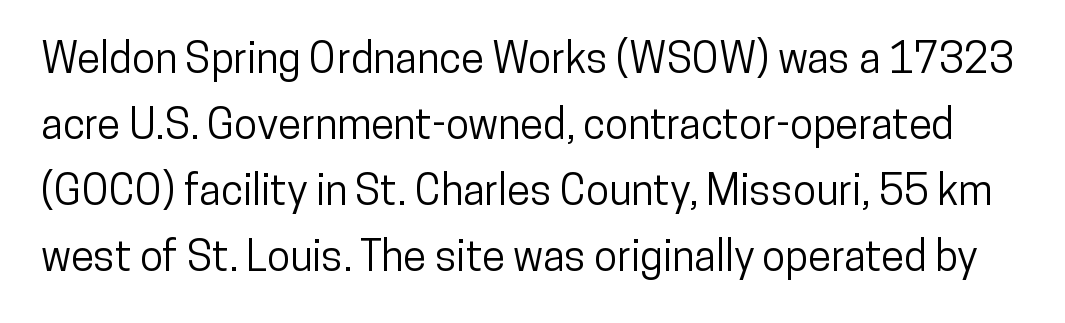
The image shows 42 px condensed sans-serif type, upright; set normal line spacing (1.57x), normal letter spacing, not underlined; low stroke contrast and a medium x-height.
